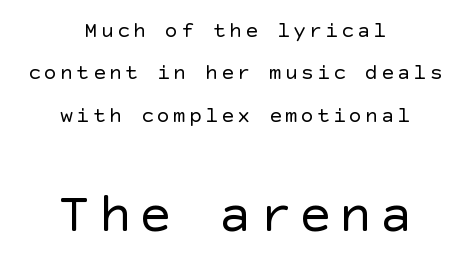
In terms of letterform style, serifs are entirely absent. Do the letters lean? They stand straight. A quiet, ordinary-to-light weight characterises the typeface. Every row of glyphs is offset so its center matches the block's center. The words here are not underlined. Widely set lines give the paragraph a tall, airy silhouette.
